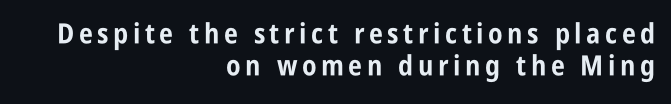
Proportional: the letters do not fall into vertical columns. Line ends are locked; line starts wander. Students, this is bold: see how much ink each stroke carries. To sum up the face: it is a sans, with no serifs. The words here are not underlined.
